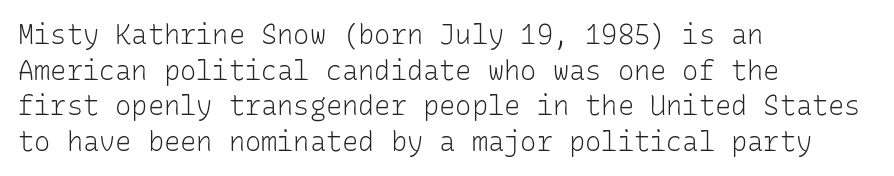
Notice how descenders clear the ascenders below comfortably — that's standard leading. Rule under the text: the space is simply empty. This rendering uses left alignment, leaving the right contour irregular. The type sits square on the baseline with zero lean. The font sits on the lighter half of the weight spectrum, regular included. The gaps between neighbouring characters are ordinary and unremarkable.
